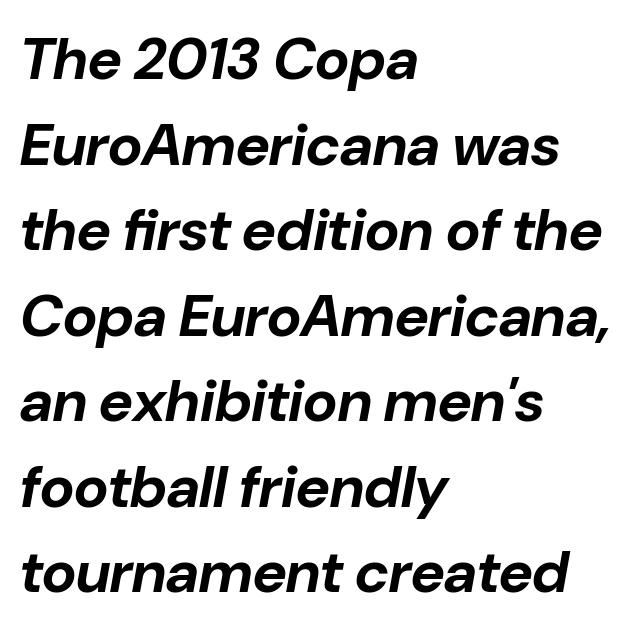
The image shows 59 px bold type, italic (leaning right); set left-aligned, normal line spacing (1.45x), normal letter spacing, not underlined; low stroke contrast and a medium x-height.
